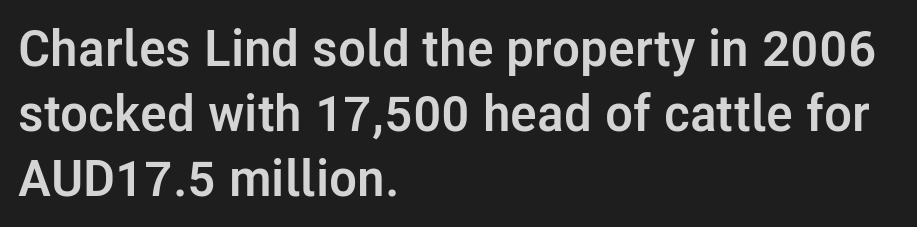
The image shows 51 px semibold sans-serif type, upright; set left-aligned, normal line spacing (1.27x), normal letter spacing, not underlined; low stroke contrast and a medium x-height.
